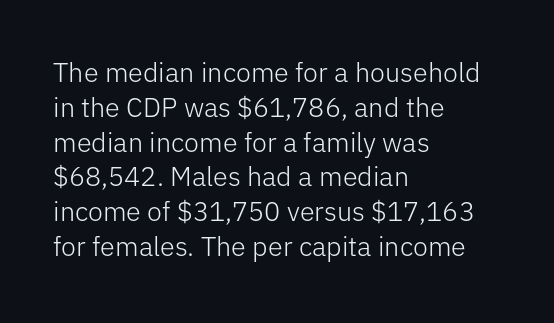
This sample keeps an unexceptional amount of space between lines. Characters remain perfectly vertical along every line. The gap between lines stays unmarked. Is this a heavy cut? Hardly; it is regular or lighter.
